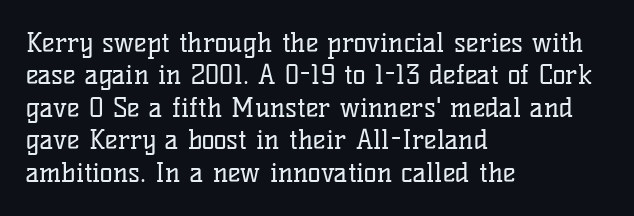
{"italic": "no", "bold": "no", "underline": "no", "align": "left", "line_spacing_ratio": 1.2, "letter_spacing": "normal", "letter_spacing_em": 0.0, "glyph_px": 27}
